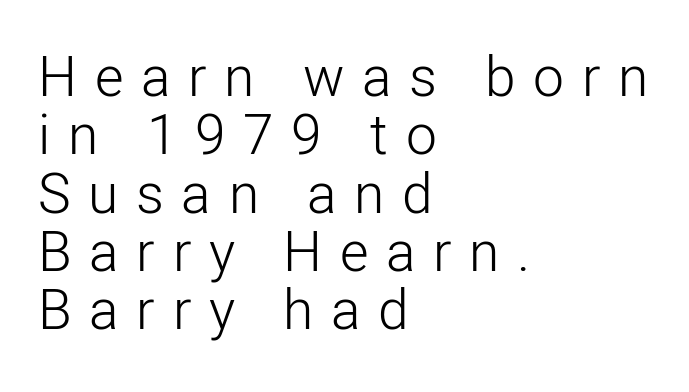
The image shows 55 px light sans-serif type, upright; set left-aligned, tight line spacing (1.06x), unusually wide letter spacing (+0.32 em), not underlined; low stroke contrast and a medium x-height.
